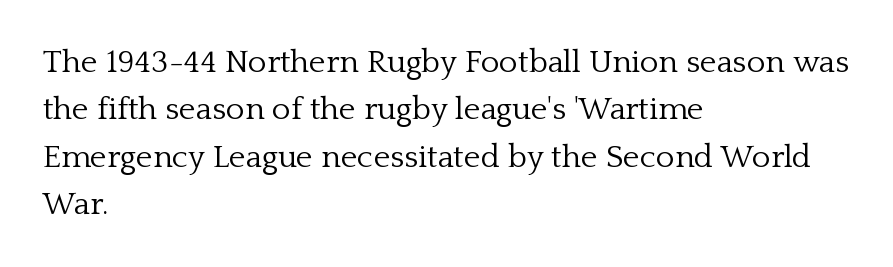
Q: Is the text bold? A: No.
Q: Is the text italic (slanted)? A: No, it is upright.
Q: Is the typeface a serif or a sans-serif typeface? A: Serif.
Q: Is the text underlined? A: No.
Q: How is the paragraph aligned? A: Left-aligned.
Q: Is the spacing between letters normal or unusually wide? A: Normal.
Q: Is the spacing between lines tight, normal or loose? A: Normal.
Q: Width (condensed, normal, or wide)? A: Normal.
Q: Stroke contrast? A: Low.
Q: x-height? A: Medium.
Q: Monospaced? A: No.
